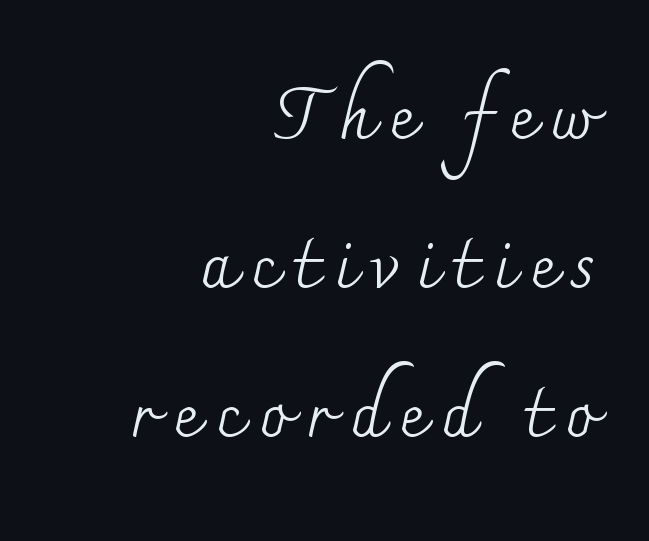
{"serif": "yes", "bold": "no", "weight": "regular", "width": "normal", "stroke_contrast": "medium", "x_height": "small", "monospaced": "no", "underline": "no", "align": "right", "line_spacing": "loose", "line_spacing_ratio": 2.1, "letter_spacing": "wide", "letter_spacing_em": 0.22, "glyph_px": 71}
